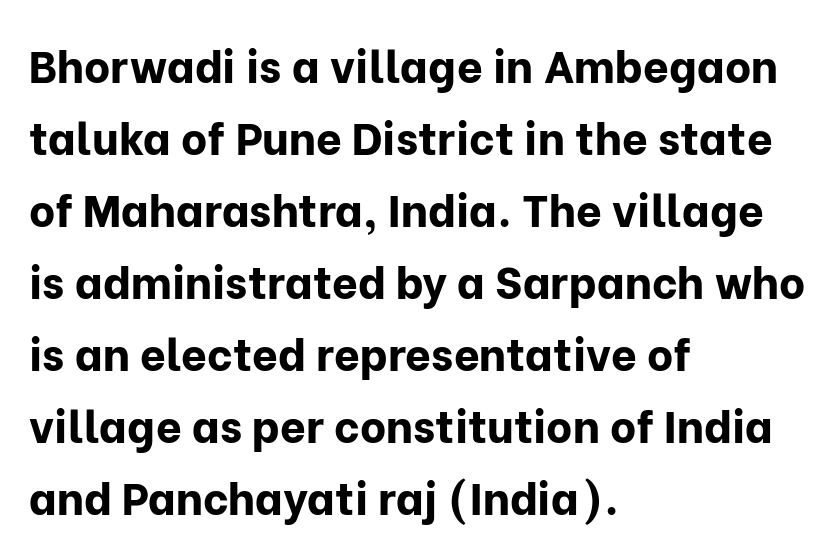
Q: Is the text bold? A: Yes.
Q: Is the text italic (slanted)? A: No, it is upright.
Q: Is the typeface a serif or a sans-serif typeface? A: Sans-serif.
Q: Is the text underlined? A: No.
Q: How is the paragraph aligned? A: Left-aligned.
Q: Is the spacing between letters normal or unusually wide? A: Normal.
Q: Is the spacing between lines tight, normal or loose? A: Normal.
Q: Width (condensed, normal, or wide)? A: Normal.
Q: Stroke contrast? A: Low.
Q: x-height? A: Medium.
Q: Monospaced? A: No.
